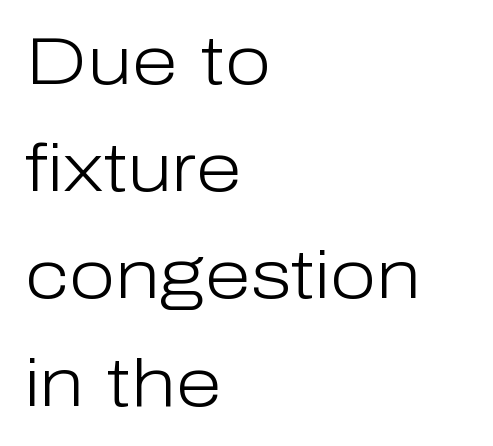
The typeface chosen for these lines omits serifs. Proportional: the letters do not fall into vertical columns. Unlike italic type, these characters show no tilt at all. The letters sit at their default tracking, neither squeezed nor spread. Whoever set this chose a conventional vertical rhythm. A bare baseline throughout the passage.
